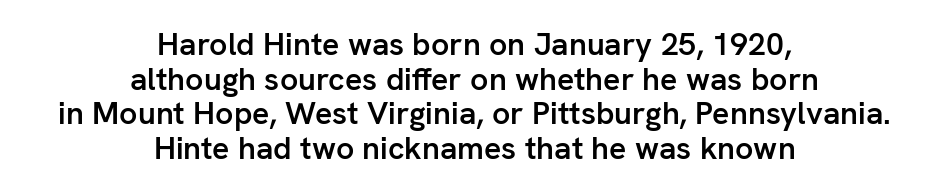
The image shows 32 px semibold sans-serif type, upright; set centered, tight line spacing (1.08x), normal letter spacing, not underlined; low stroke contrast and a medium x-height.
